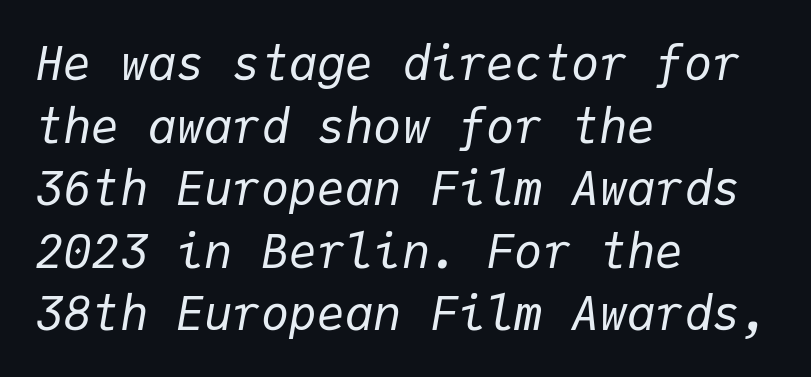
Q: Is the text bold? A: No.
Q: Is the text italic (slanted)? A: Yes, it leans right by about 9 degrees.
Q: Is the text underlined? A: No.
Q: How is the paragraph aligned? A: Left-aligned.
Q: Is the spacing between letters normal or unusually wide? A: Normal.
Q: Is the spacing between lines tight, normal or loose? A: Normal.
Q: Width (condensed, normal, or wide)? A: Normal.
Q: Stroke contrast? A: Low.
Q: x-height? A: Medium.
Q: Monospaced? A: Yes.
